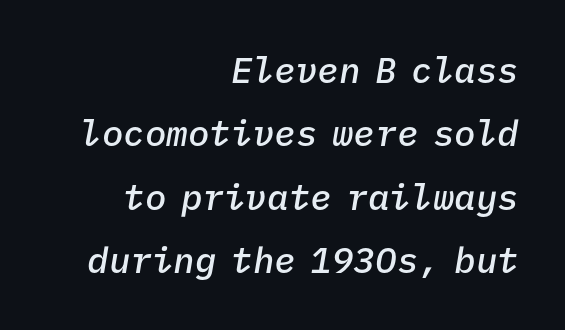
Q: Is the text bold? A: Semi-bold.
Q: Is the text italic (slanted)? A: Yes, it leans right by about 9 degrees.
Q: Is the text underlined? A: No.
Q: How is the paragraph aligned? A: Right-aligned.
Q: Is the spacing between letters normal or unusually wide? A: Normal.
Q: Width (condensed, normal, or wide)? A: Normal.
Q: Stroke contrast? A: Low.
Q: x-height? A: Medium.
Q: Monospaced? A: Yes.
